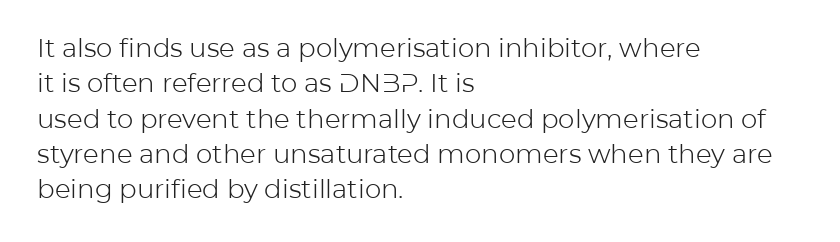
{"italic": "no", "bold": "no", "underline": "no", "align": "left", "line_spacing": "normal", "line_spacing_ratio": 1.36, "letter_spacing": "normal", "letter_spacing_em": 0.0, "glyph_px": 26}
